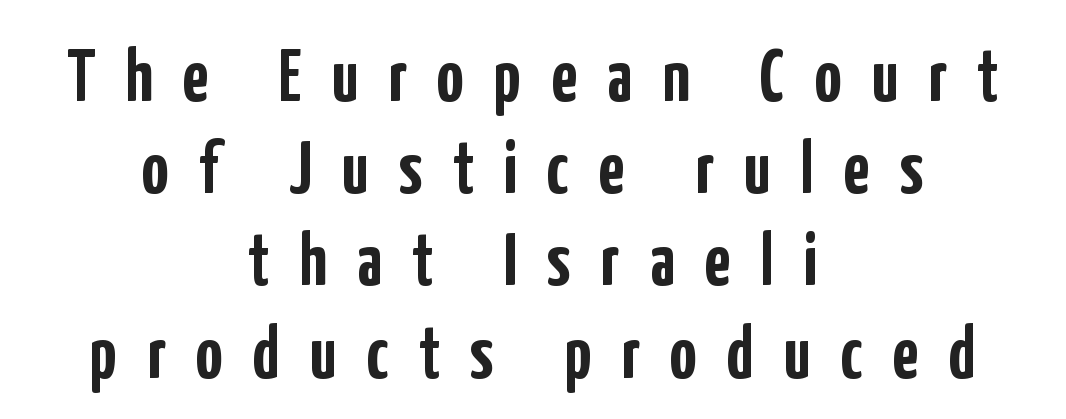
Q: Is the text bold? A: Yes.
Q: Is the text italic (slanted)? A: No, it is upright.
Q: Is the typeface a serif or a sans-serif typeface? A: Sans-serif.
Q: Is the text underlined? A: No.
Q: How is the paragraph aligned? A: Centered.
Q: Is the spacing between letters normal or unusually wide? A: Unusually wide.
Q: Width (condensed, normal, or wide)? A: Condensed.
Q: Stroke contrast? A: Low.
Q: x-height? A: Medium.
Q: Monospaced? A: No.
